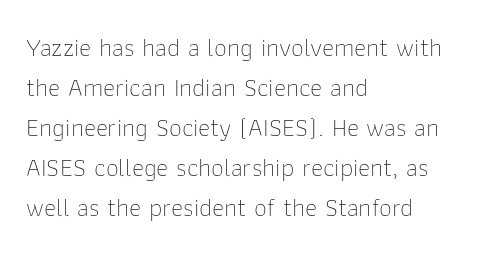
Descender tails drop into unmarked territory. Stroke mass is kept to a normal reading level or below. Default kerning and tracking; the words read as compact shapes. Teacher's note: observe the even left margin — that is flush-left alignment.
